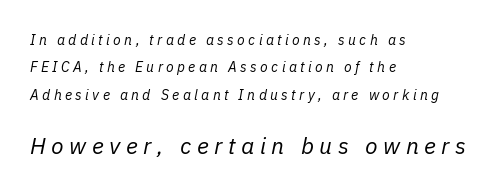
Bold? No — there's no thickening of the strokes. In terms of letterspacing, this is a distinctly airy, spread setting. How would I describe the line gaps? Wide and relaxed. The strip under each line holds only bare page. The passage shown leans; its letterforms are oblique. If you squint, the bottom block still reads clearly — it's the larger of the two.
